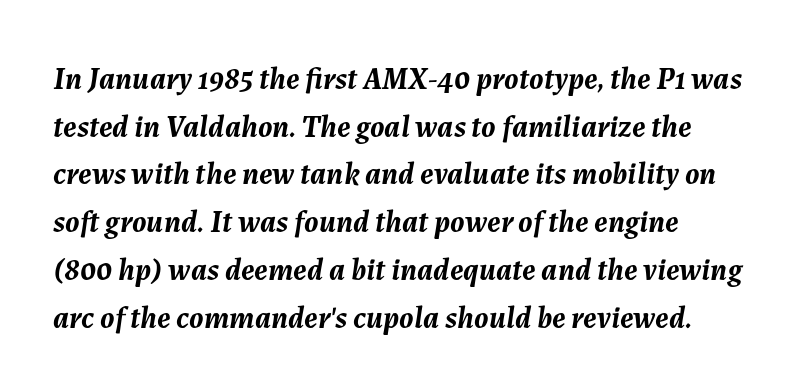
Q: Is the text bold? A: Yes.
Q: Is the text italic (slanted)? A: Yes, it leans right by about 7 degrees.
Q: Is the text underlined? A: No.
Q: How is the paragraph aligned? A: Left-aligned.
Q: Is the spacing between letters normal or unusually wide? A: Normal.
Q: Is the spacing between lines tight, normal or loose? A: Normal.
Q: Width (condensed, normal, or wide)? A: Normal.
Q: Stroke contrast? A: Medium.
Q: x-height? A: Medium.
Q: Monospaced? A: No.
